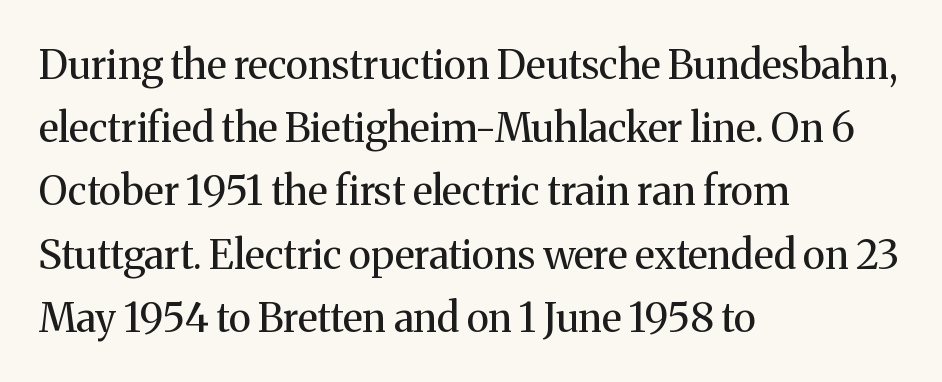
Q: Is the text bold? A: No.
Q: Is the text italic (slanted)? A: No, it is upright.
Q: Is the typeface a serif or a sans-serif typeface? A: Serif.
Q: Is the text underlined? A: No.
Q: How is the paragraph aligned? A: Left-aligned.
Q: Is the spacing between letters normal or unusually wide? A: Normal.
Q: Is the spacing between lines tight, normal or loose? A: Normal.
Q: Width (condensed, normal, or wide)? A: Normal.
Q: Stroke contrast? A: Medium.
Q: x-height? A: Medium.
Q: Monospaced? A: No.
